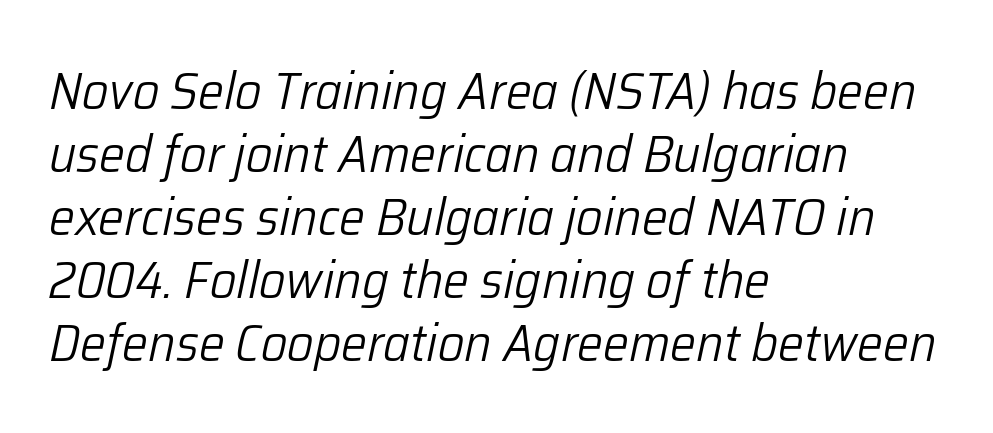
{"italic": "yes", "lean": "right", "slant_degrees": 12, "bold": "no", "weight": "light", "width": "normal", "stroke_contrast": "low", "x_height": "medium", "monospaced": "no", "underline": "no", "align": "left", "line_spacing_ratio": 1.21, "letter_spacing": "normal", "letter_spacing_em": 0.0, "glyph_px": 52}
